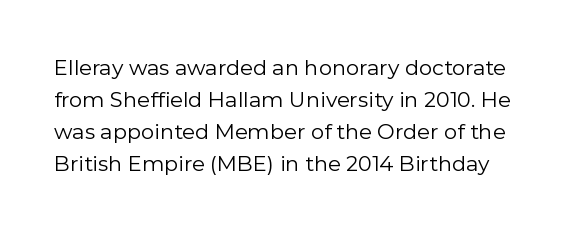
The image shows 21 px text type, upright; set normal line spacing (1.53x), normal letter spacing, not underlined.
